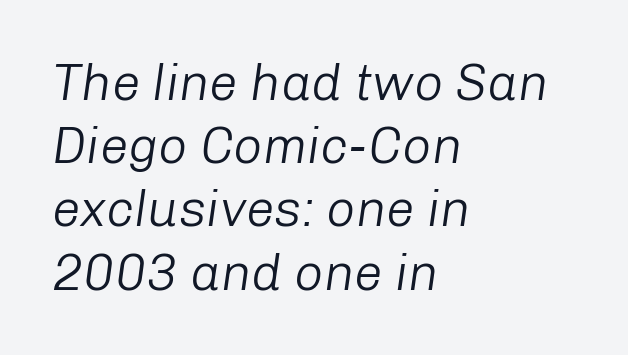
Does extra space separate the letters? No, they use regular spacing. There's an unmistakable incline to the writing here. Weight: regular or lighter. The letters advance in unequal steps, a hallmark of proportional type. Typeset ragged right — the left edge is the straight one. Honestly, there is no underline to notice here at all.
